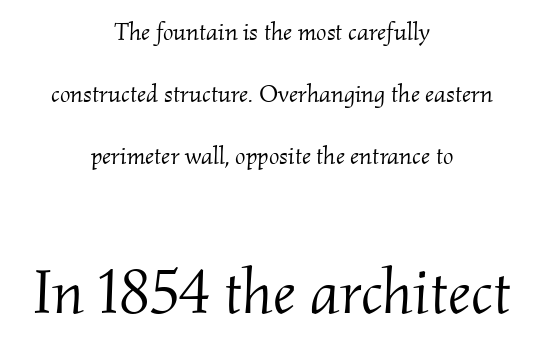
{"serif": "yes", "italic": "yes", "lean": "right", "slant_degrees": 2, "bold": "no", "weight": "light", "width": "normal", "stroke_contrast": "medium", "x_height": "small", "monospaced": "no", "underline": "no", "align": "center", "line_spacing": "loose", "line_spacing_ratio": 2.49, "letter_spacing": "normal", "letter_spacing_em": 0.0, "larger_block": "second", "size_ratio": 2.52, "glyph_px": 63}
